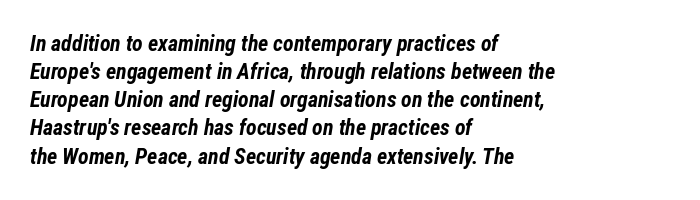
The image shows 22 px bold type, italic (leaning right); set left-aligned, normal line spacing (1.28x), normal letter spacing, not underlined.
